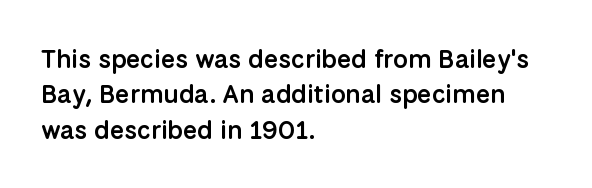
{"italic": "no", "bold": "semi", "underline": "no", "align": "left", "line_spacing": "normal", "line_spacing_ratio": 1.36, "letter_spacing": "normal", "letter_spacing_em": 0.0, "glyph_px": 26}
